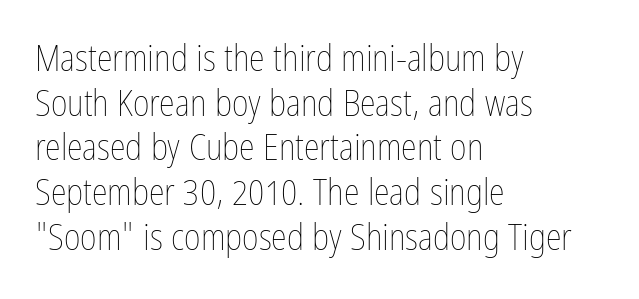
A bare baseline throughout the passage. These lines are rendered in a variable-pitch font. Reading down the block, your eye returns to a fixed left position each line. You could call the tracking neutral — neither tight nor loose. This is the regular roman posture of the typeface.
